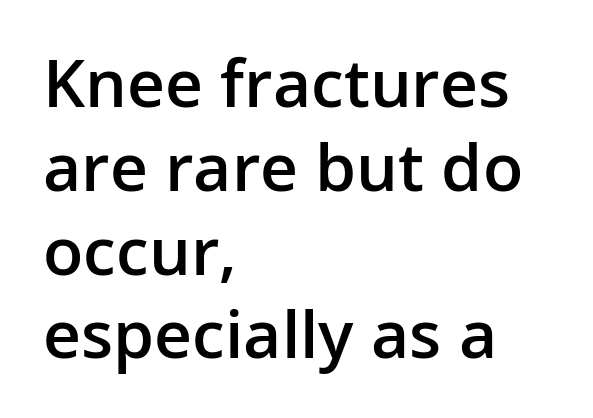
The image shows 66 px semibold sans-serif type, upright; set left-aligned, normal line spacing (1.27x), normal letter spacing, not underlined; low stroke contrast and a medium x-height.
